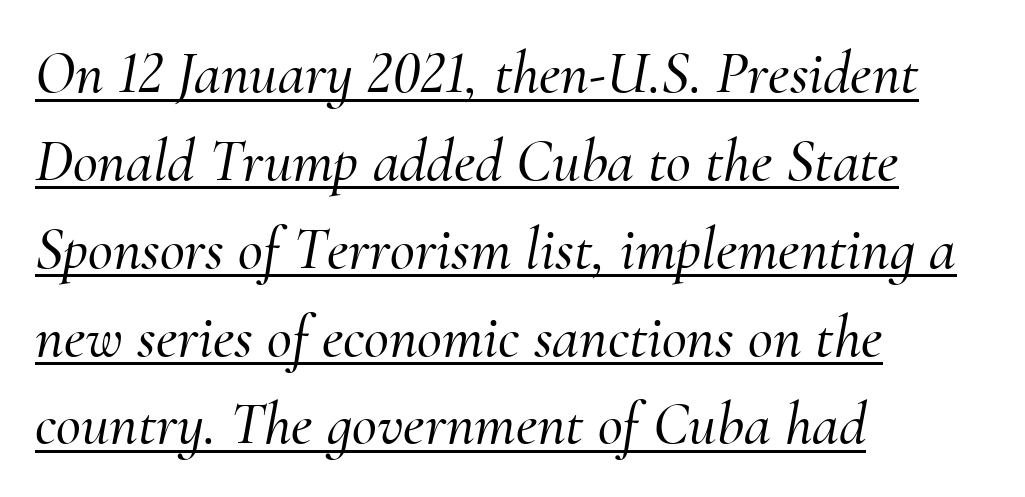
{"serif": "yes", "italic": "yes", "lean": "right", "slant_degrees": 10, "width": "normal", "stroke_contrast": "medium", "x_height": "small", "monospaced": "no", "underline": "yes", "align": "left", "line_spacing": "normal", "line_spacing_ratio": 1.44, "letter_spacing": "normal", "letter_spacing_em": 0.0, "glyph_px": 61}
